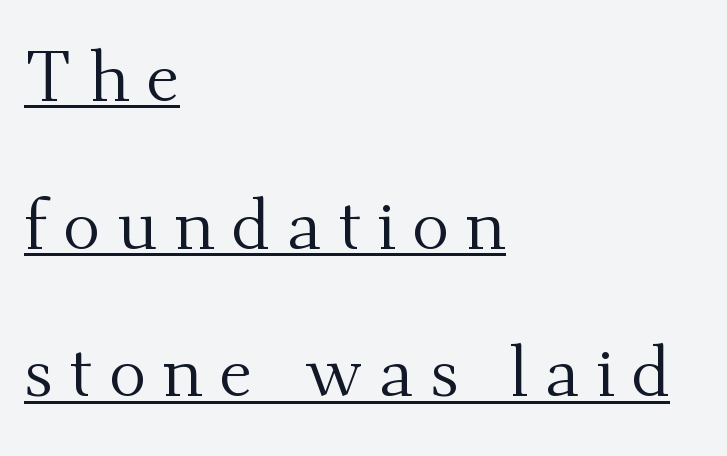
{"serif": "yes", "italic": "no", "bold": "no", "weight": "regular", "width": "normal", "stroke_contrast": "medium", "x_height": "small", "monospaced": "no", "underline": "yes", "align": "left", "line_spacing": "loose", "line_spacing_ratio": 2.11, "letter_spacing": "wide", "letter_spacing_em": 0.24, "glyph_px": 70}
